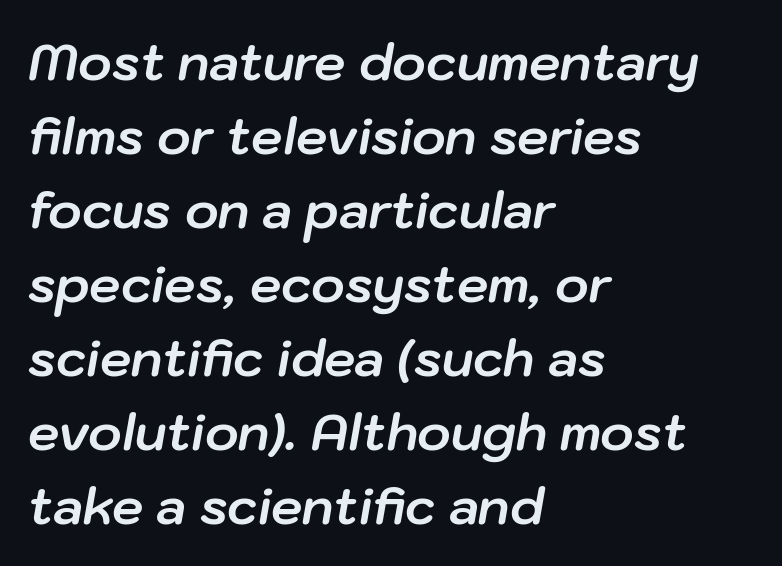
The image shows 50 px bold type, italic (leaning right); set left-aligned, normal line spacing (1.48x), normal letter spacing, not underlined; low stroke contrast and a medium x-height.
